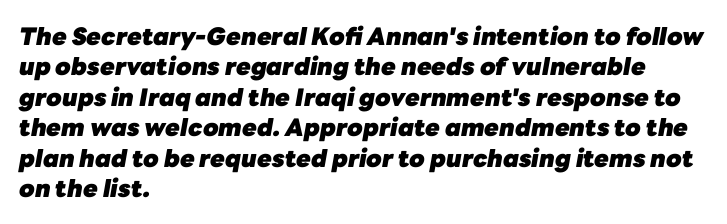
The image shows 24 px bold type, italic (leaning right); set left-aligned, normal line spacing (1.27x), normal letter spacing, not underlined.
